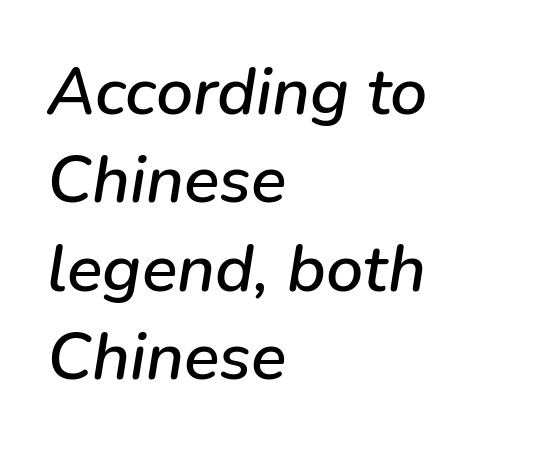
Q: Is the text italic (slanted)? A: Yes, it leans right by about 9 degrees.
Q: Is the text underlined? A: No.
Q: How is the paragraph aligned? A: Left-aligned.
Q: Is the spacing between letters normal or unusually wide? A: Normal.
Q: Is the spacing between lines tight, normal or loose? A: Normal.
Q: Width (condensed, normal, or wide)? A: Normal.
Q: Stroke contrast? A: Low.
Q: x-height? A: Medium.
Q: Monospaced? A: No.
